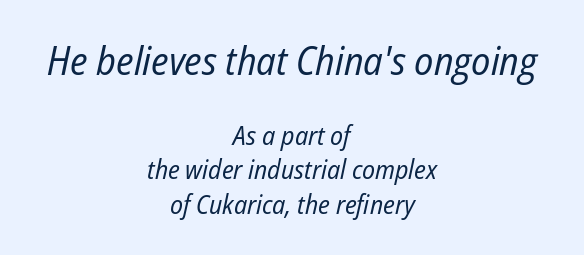
Compared with a flush-left layout, this one balances lines on the center instead. Note the varied advance widths — an 'i' is clearly narrower than an 'm'. You could call the tracking neutral — neither tight nor loose. The face used here appears at its bigger size in the upper chunk.
